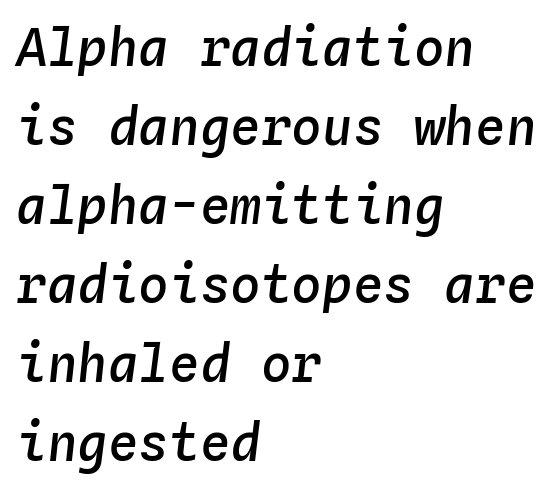
Q: Is the text bold? A: Semi-bold.
Q: Is the text italic (slanted)? A: Yes, it leans right by about 4 degrees.
Q: Is the text underlined? A: No.
Q: How is the paragraph aligned? A: Left-aligned.
Q: Is the spacing between letters normal or unusually wide? A: Normal.
Q: Is the spacing between lines tight, normal or loose? A: Normal.
Q: Width (condensed, normal, or wide)? A: Normal.
Q: Stroke contrast? A: Low.
Q: x-height? A: Medium.
Q: Monospaced? A: Yes.
